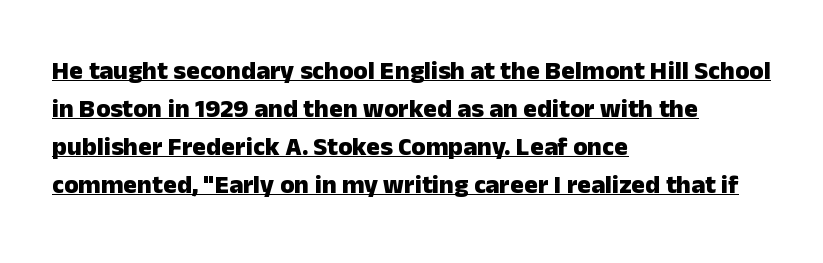
The image shows 26 px bold type, upright; set left-aligned, normal line spacing (1.46x), normal letter spacing, underlined.
